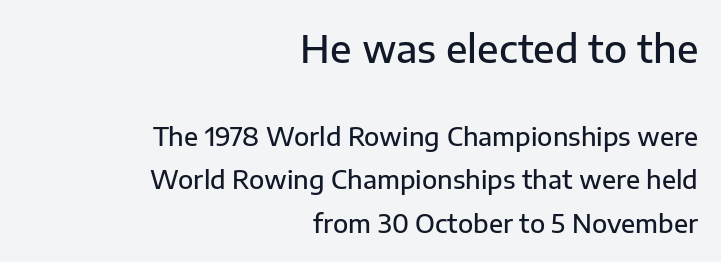
The image shows 38 px semibold sans-serif type, upright; set right-aligned, line spacing 1.74x, normal letter spacing, not underlined; the first (top) block is 1.52x larger; low stroke contrast and a medium x-height.
